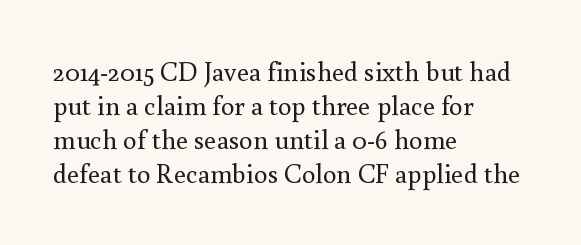
{"italic": "no", "bold": "no", "underline": "no", "align": "left", "line_spacing": "normal", "line_spacing_ratio": 1.26, "letter_spacing": "normal", "letter_spacing_em": 0.0, "glyph_px": 27}
